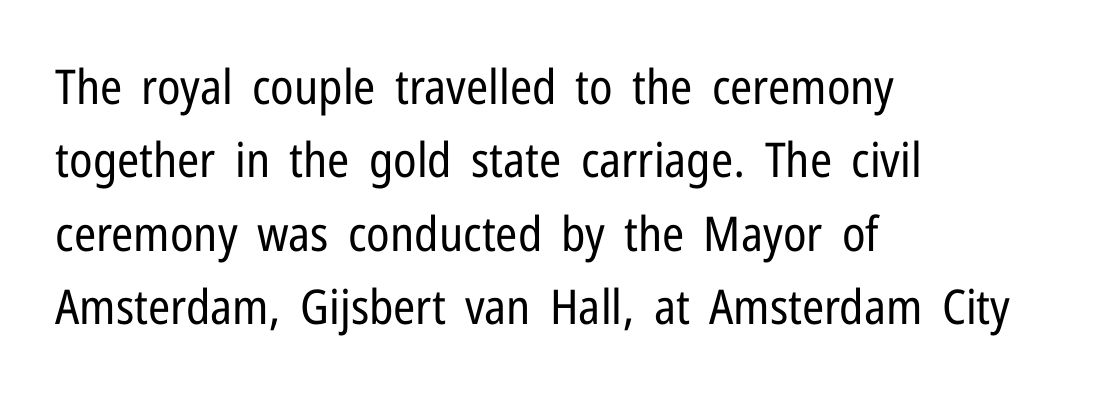
The image shows 48 px regular-weight, condensed sans-serif type, upright; set left-aligned, normal line spacing (1.53x), normal letter spacing, not underlined; low stroke contrast and a medium x-height.
